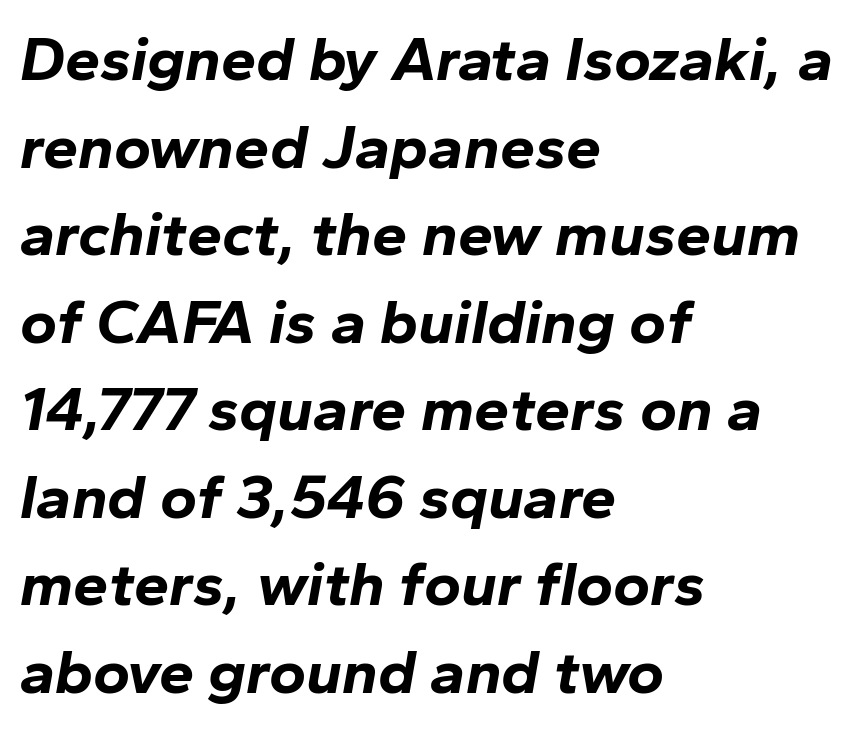
Slanted lettering throughout. Spacing verdict: proportional, widths tailored to each character. If you drew a ruler down the left edge, every line would touch it. Clear beneath every line of the passage. The letterforms sit shoulder to shoulder at normal distance. Each new line begins a customary step beneath the previous one.
